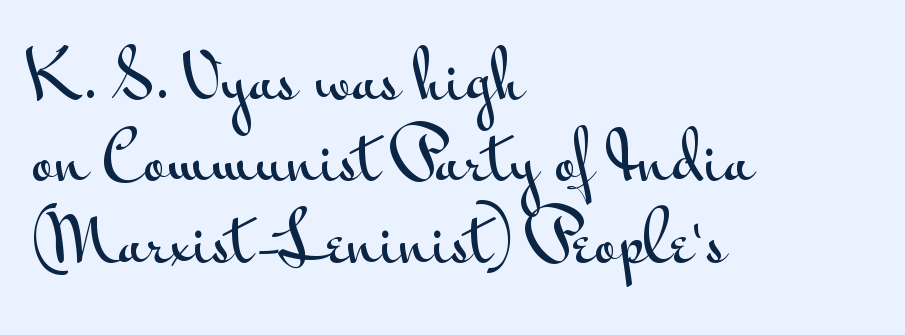
{"serif": "no", "width": "wide", "stroke_contrast": "medium", "x_height": "small", "monospaced": "no", "underline": "no", "align": "left", "line_spacing": "normal", "line_spacing_ratio": 1.27, "letter_spacing": "normal", "letter_spacing_em": 0.0, "glyph_px": 64}
